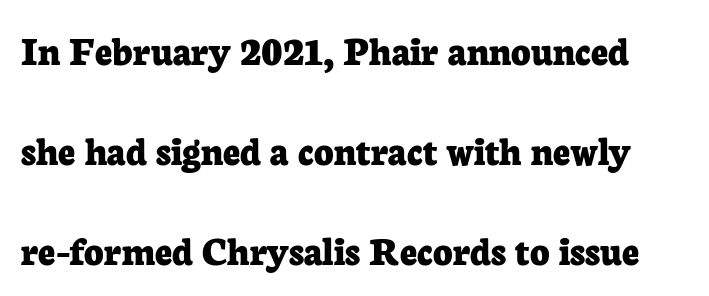
This sample trades compactness for vertical openness between lines. In terms of posture, this sample is upright. The strokes are fattened all the way to bold. This sample has the flowing, uneven cadence of proportional lettering. Standard letterfit; no display-style spreading of the glyphs.
